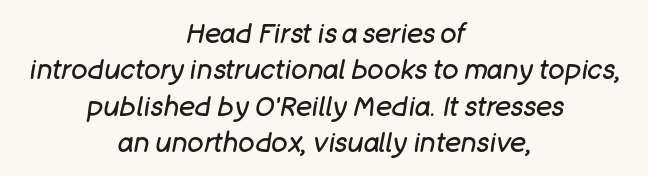
The passage shown stacks its lines at a standard gap. Heft: none added — not bold. Posture: slanted. Observe the ordinary spacing: letters are neighbours, not strangers. Is the block centered? Yes — each line is placed symmetrically about the middle. Bare-footed words on every line.
